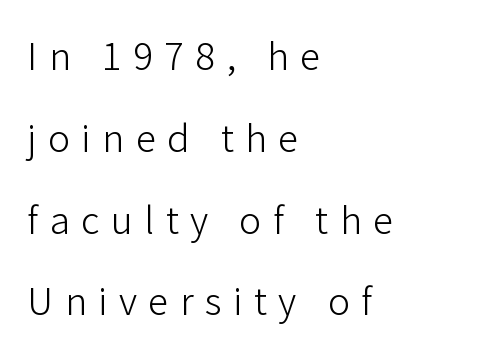
Q: Is the text bold? A: No.
Q: Is the text italic (slanted)? A: No, it is upright.
Q: Is the typeface a serif or a sans-serif typeface? A: Sans-serif.
Q: Is the text underlined? A: No.
Q: How is the paragraph aligned? A: Left-aligned.
Q: Is the spacing between letters normal or unusually wide? A: Unusually wide.
Q: Is the spacing between lines tight, normal or loose? A: Loose.
Q: Width (condensed, normal, or wide)? A: Normal.
Q: Stroke contrast? A: Low.
Q: x-height? A: Medium.
Q: Monospaced? A: No.
